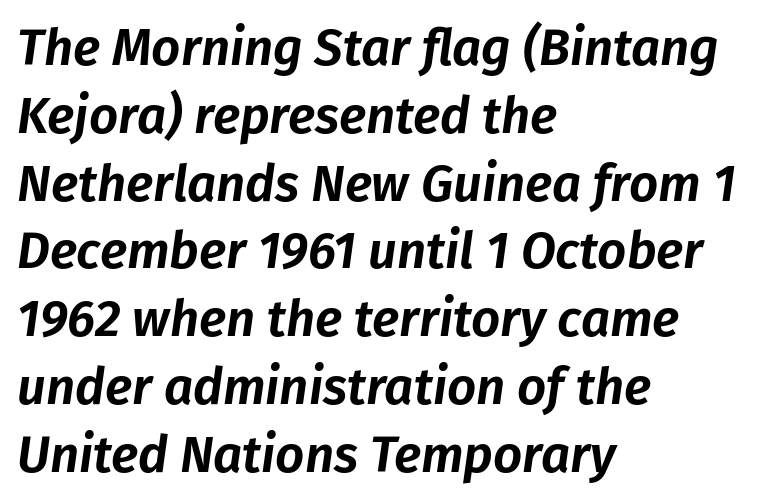
Q: Is the text italic (slanted)? A: Yes, it leans right by about 8 degrees.
Q: Is the text underlined? A: No.
Q: How is the paragraph aligned? A: Left-aligned.
Q: Is the spacing between letters normal or unusually wide? A: Normal.
Q: Is the spacing between lines tight, normal or loose? A: Normal.
Q: Width (condensed, normal, or wide)? A: Normal.
Q: Stroke contrast? A: Low.
Q: x-height? A: Medium.
Q: Monospaced? A: No.
